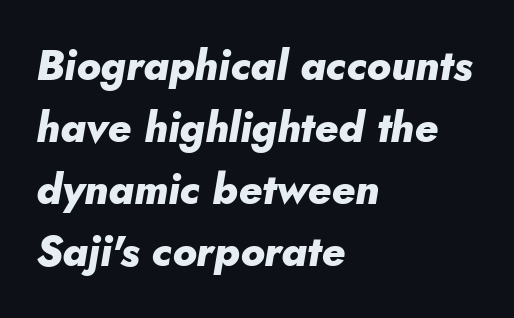
The image shows 42 px heavy type, italic (leaning right); set left-aligned, normal line spacing (1.48x), normal letter spacing, not underlined; low stroke contrast and a small x-height.
